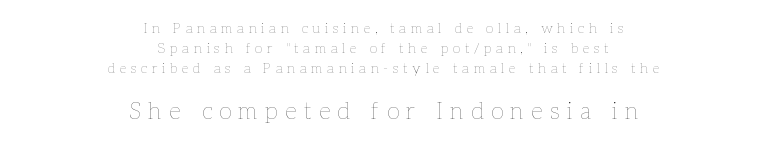
{"italic": "no", "bold": "no", "underline": "no", "align": "center", "line_spacing": "normal", "line_spacing_ratio": 1.42, "letter_spacing": "wide", "letter_spacing_em": 0.33, "larger_block": "second", "size_ratio": 1.64, "glyph_px": 23}
